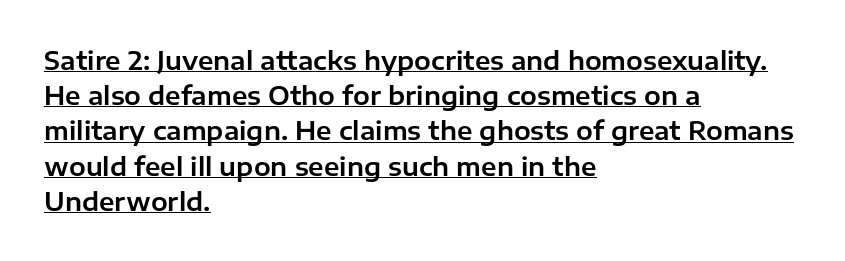
Q: Is the text italic (slanted)? A: No, it is upright.
Q: Is the text underlined? A: Yes.
Q: How is the paragraph aligned? A: Left-aligned.
Q: Is the spacing between letters normal or unusually wide? A: Normal.
Q: Is the spacing between lines tight, normal or loose? A: Normal.
